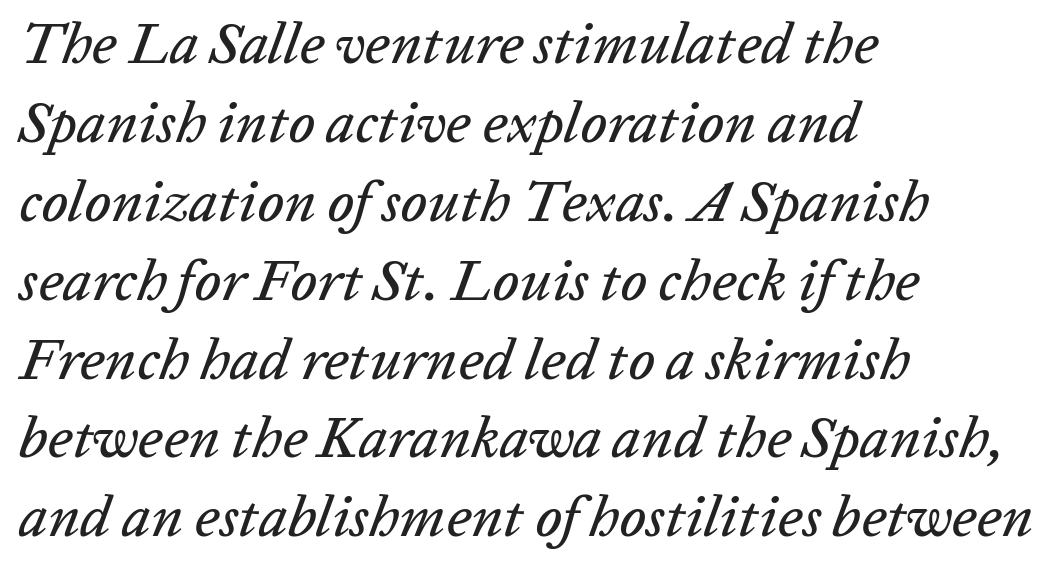
The letters advance in unequal steps, a hallmark of proportional type. Tall strokes in this sample are angled rather than plumb. Is the letter spacing exaggerated? No — it looks like the ordinary default. The passage shown is not underscored anywhere. These lines sit exactly where default settings would place them.
